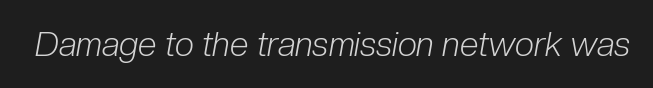
The space beneath each line is pristine and unruled. The letterforms sit shoulder to shoulder at normal distance. Spacing verdict: proportional, widths tailored to each character. The font's italic variant was chosen for this text. Is this a heavy cut? Hardly; it is regular or lighter.
